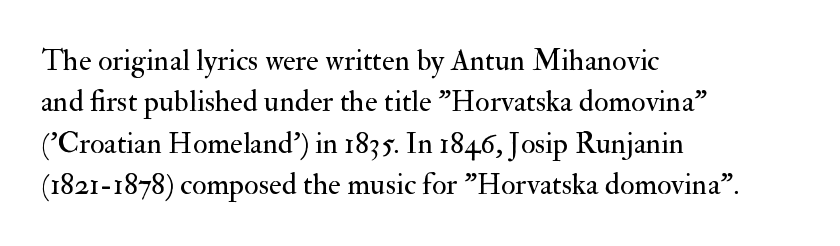
The image shows 30 px regular-weight serif type, upright; set left-aligned, normal line spacing (1.38x), normal letter spacing, not underlined; medium stroke contrast and a small x-height.
